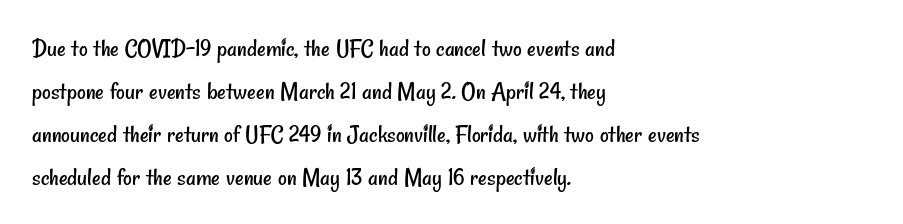
{"bold": "no", "underline": "no", "align": "left", "line_spacing": "normal", "line_spacing_ratio": 1.59, "letter_spacing": "normal", "letter_spacing_em": 0.0, "glyph_px": 27}
